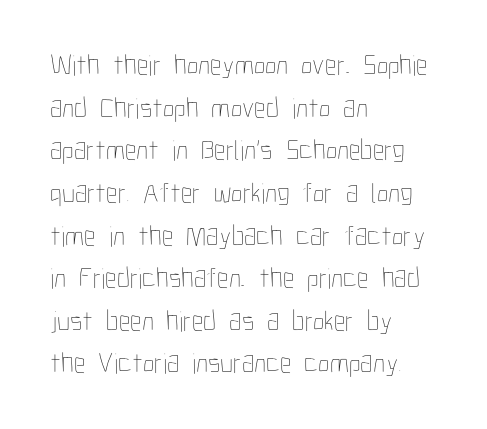
The image shows 29 px thin, condensed type, upright; set left-aligned, normal line spacing (1.47x), normal letter spacing, not underlined; low stroke contrast and a medium x-height.
